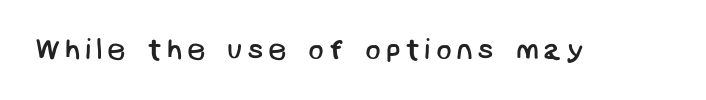
{"serif": "no", "bold": "no", "weight": "regular", "width": "normal", "stroke_contrast": "low", "x_height": "large", "underline": "no", "glyph_px": 29}
